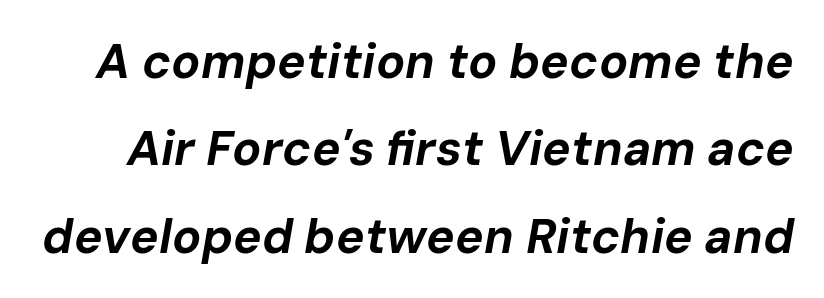
In terms of posture, this sample is oblique. The string is rendered with underlining switched off. Proportional: the letters do not fall into vertical columns. The glyphs have the mass of a bold cut.
